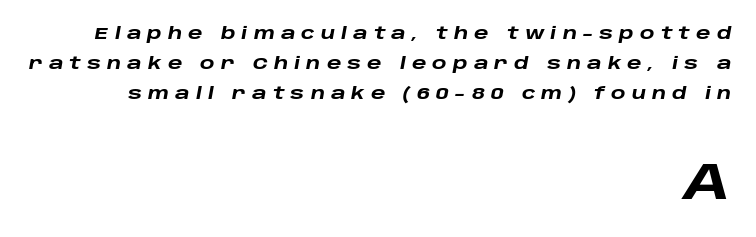
Spacing verdict: proportional, widths tailored to each character. The letters are slanted; this is an italic face. The strip under each line holds only bare page. This layout puts the modest block above and the oversized block below.
